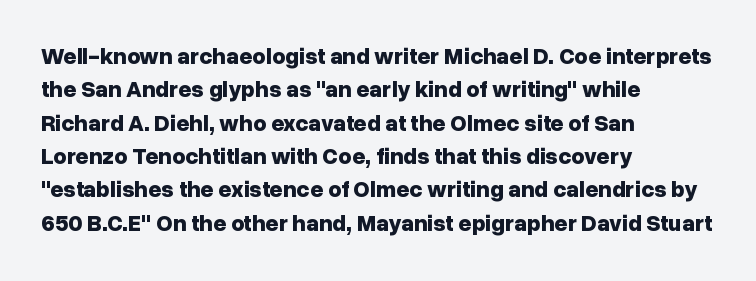
Every letter is thick-stroked: bold, no question. The space directly below the letters is spotless. How would I describe the line gaps? Plain and ordinary. A classic flush-left, rag-right setting is used for this passage. The specimen reads as upright at a glance.
